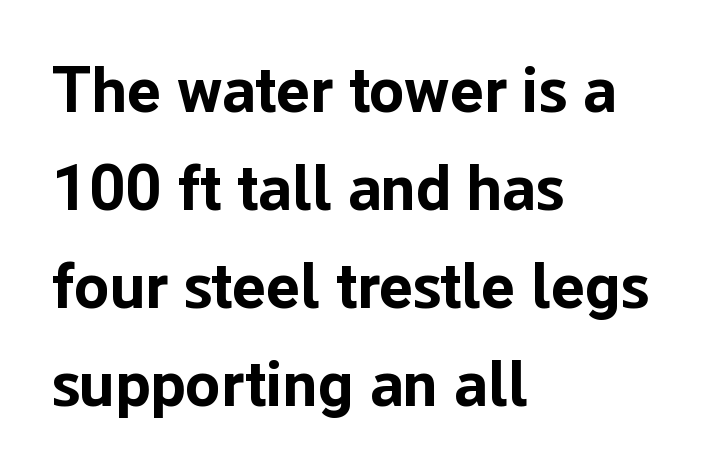
Q: Is the text bold? A: Yes.
Q: Is the text italic (slanted)? A: No, it is upright.
Q: Is the typeface a serif or a sans-serif typeface? A: Sans-serif.
Q: Is the text underlined? A: No.
Q: How is the paragraph aligned? A: Left-aligned.
Q: Is the spacing between letters normal or unusually wide? A: Normal.
Q: Is the spacing between lines tight, normal or loose? A: Normal.
Q: Width (condensed, normal, or wide)? A: Normal.
Q: Stroke contrast? A: Low.
Q: x-height? A: Medium.
Q: Monospaced? A: No.
